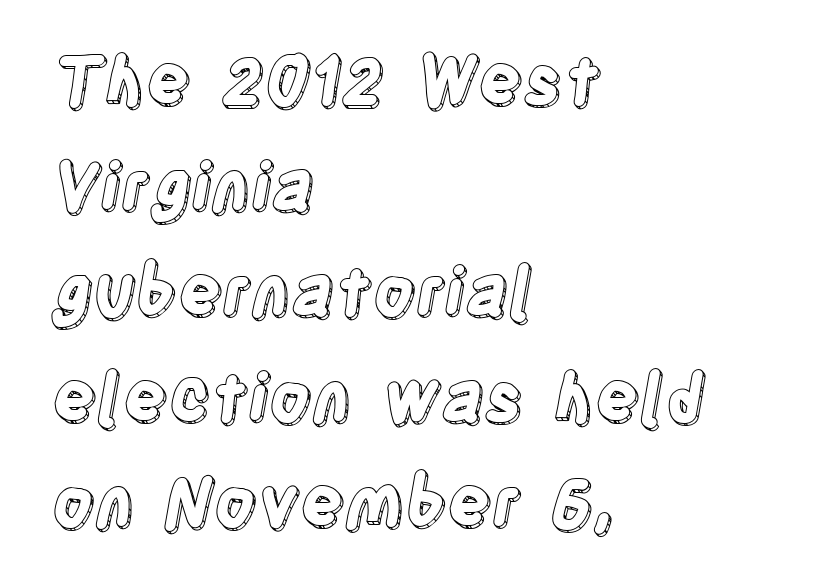
Reading down the block, your eye returns to a fixed left position each line. This sample uses plain, unmodified letter spacing. Is there much room between lines? A standard amount, neither cramped nor airy. Note the varied advance widths — an 'i' is clearly narrower than an 'm'. Rule under the text: the space is simply empty.
